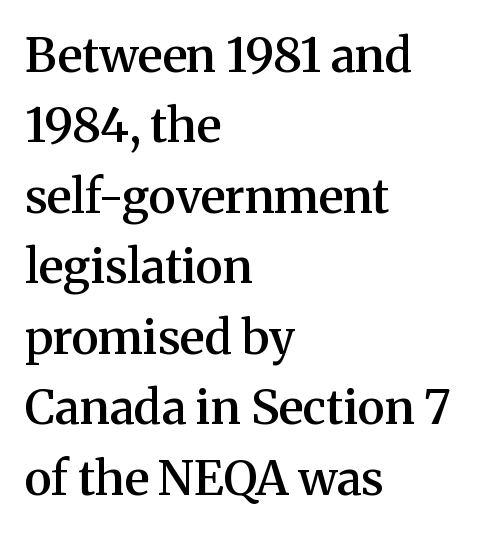
Q: Is the text bold? A: Semi-bold.
Q: Is the text italic (slanted)? A: No, it is upright.
Q: Is the typeface a serif or a sans-serif typeface? A: Serif.
Q: Is the text underlined? A: No.
Q: How is the paragraph aligned? A: Left-aligned.
Q: Is the spacing between letters normal or unusually wide? A: Normal.
Q: Is the spacing between lines tight, normal or loose? A: Normal.
Q: Width (condensed, normal, or wide)? A: Normal.
Q: Stroke contrast? A: Medium.
Q: x-height? A: Medium.
Q: Monospaced? A: No.
